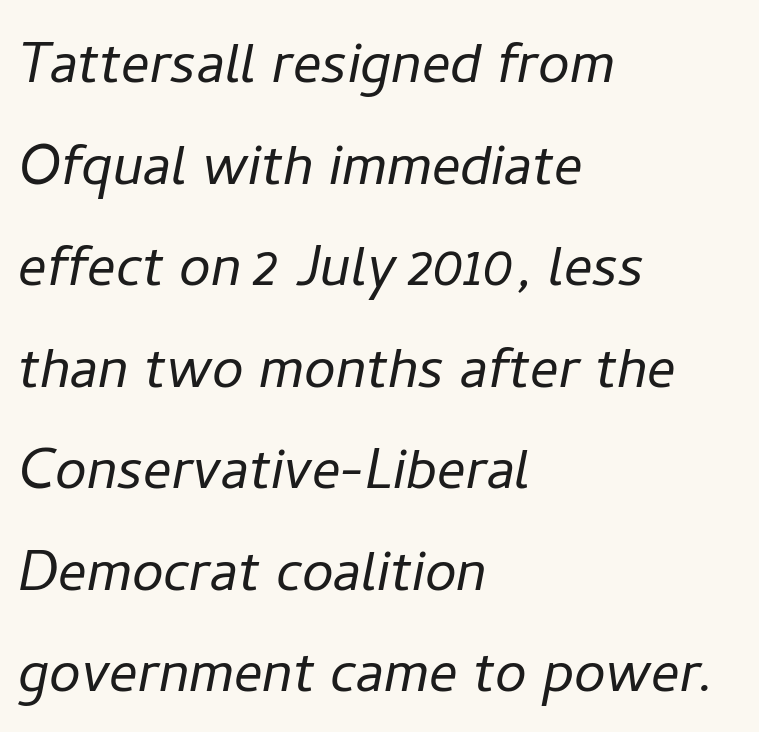
{"italic": "yes", "lean": "right", "slant_degrees": 11, "bold": "no", "weight": "light", "width": "normal", "stroke_contrast": "low", "x_height": "medium", "monospaced": "no", "underline": "no", "align": "left", "line_spacing": "normal", "line_spacing_ratio": 1.43, "letter_spacing": "normal", "letter_spacing_em": 0.0, "glyph_px": 71}
